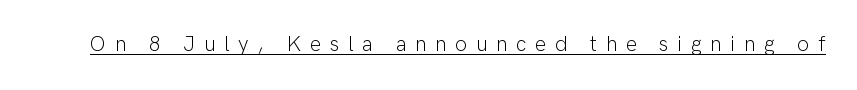
Q: Is the text bold? A: No.
Q: Is the text italic (slanted)? A: No, it is upright.
Q: Is the text underlined? A: Yes.
Q: Is the spacing between letters normal or unusually wide? A: Unusually wide.
